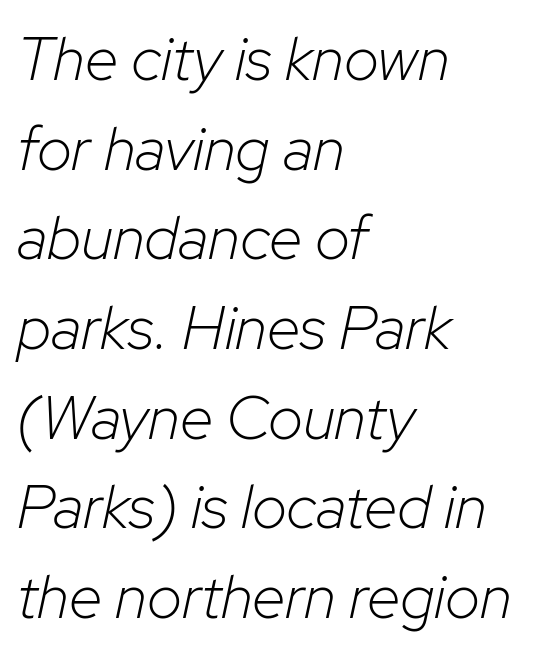
Q: Is the text bold? A: No.
Q: Is the text italic (slanted)? A: Yes, it leans right by about 12 degrees.
Q: Is the text underlined? A: No.
Q: How is the paragraph aligned? A: Left-aligned.
Q: Is the spacing between letters normal or unusually wide? A: Normal.
Q: Is the spacing between lines tight, normal or loose? A: Normal.
Q: Width (condensed, normal, or wide)? A: Normal.
Q: Stroke contrast? A: Low.
Q: x-height? A: Medium.
Q: Monospaced? A: No.
